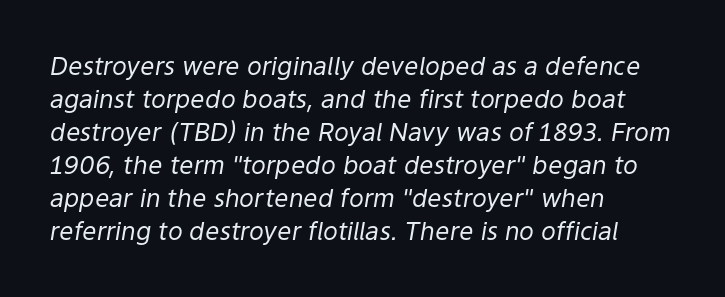
The image shows 25 px text type, italic (leaning right); set left-aligned, normal line spacing (1.32x), normal letter spacing, not underlined.
